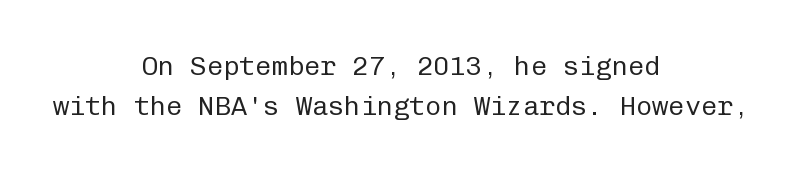
The image shows 27 px text type, upright; set centered, normal line spacing (1.49x), normal letter spacing, not underlined.
